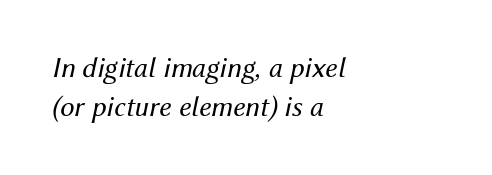
Q: Is the text bold? A: No.
Q: Is the text italic (slanted)? A: Yes, it leans right by about 12 degrees.
Q: Is the text underlined? A: No.
Q: How is the paragraph aligned? A: Left-aligned.
Q: Is the spacing between letters normal or unusually wide? A: Normal.
Q: Is the spacing between lines tight, normal or loose? A: Normal.
Q: Width (condensed, normal, or wide)? A: Normal.
Q: Stroke contrast? A: Medium.
Q: x-height? A: Medium.
Q: Monospaced? A: No.
